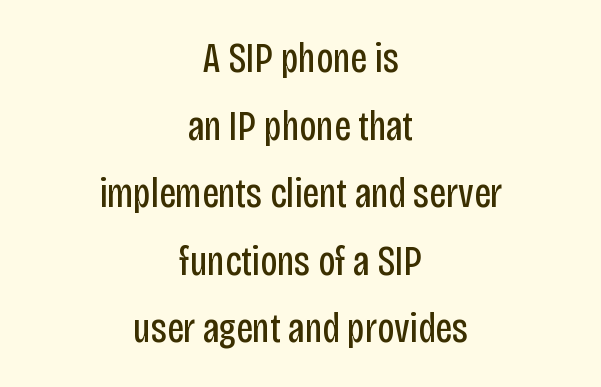
Q: Is the text bold? A: No.
Q: Is the text italic (slanted)? A: No, it is upright.
Q: Is the typeface a serif or a sans-serif typeface? A: Sans-serif.
Q: Is the text underlined? A: No.
Q: How is the paragraph aligned? A: Centered.
Q: Is the spacing between letters normal or unusually wide? A: Normal.
Q: Is the spacing between lines tight, normal or loose? A: Normal.
Q: Width (condensed, normal, or wide)? A: Condensed.
Q: Stroke contrast? A: Low.
Q: x-height? A: Large.
Q: Monospaced? A: No.
